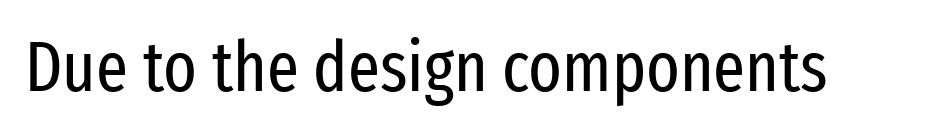
Nothing heavy about these letters — not bold at all. It's the straight-up-and-down kind of type. Looks like regular typesetting: each glyph gets only the width it needs. Honestly, there is no underline to notice here at all. Font category for this specimen: sans-serif. Tracking value appears to be zero — textbook default spacing.
